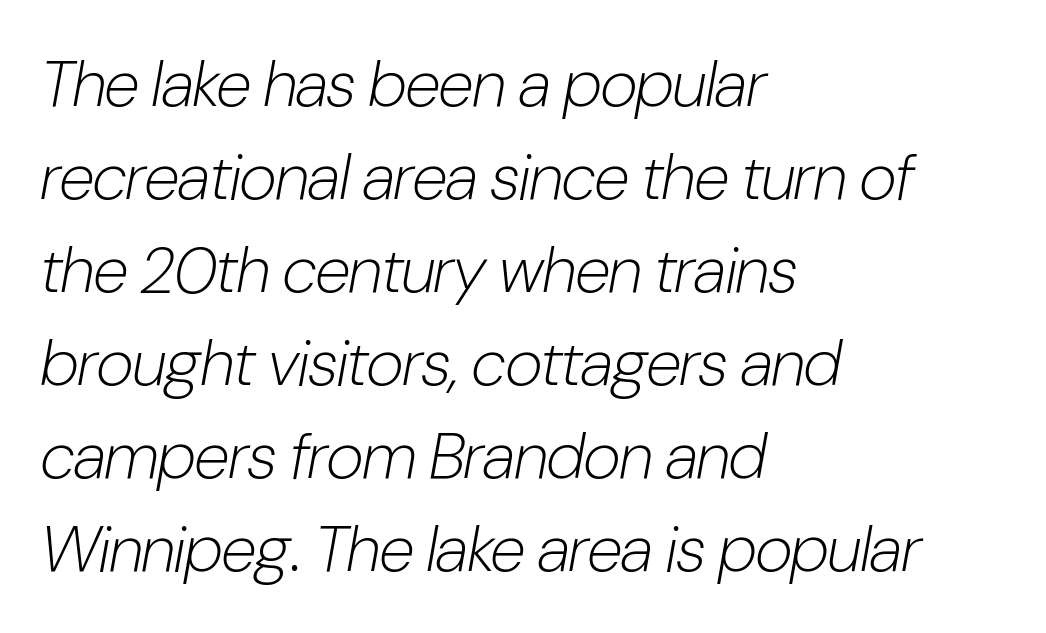
{"italic": "yes", "lean": "right", "slant_degrees": 10, "bold": "no", "weight": "light", "width": "condensed", "stroke_contrast": "low", "x_height": "medium", "monospaced": "no", "underline": "no", "align": "left", "line_spacing": "normal", "line_spacing_ratio": 1.43, "letter_spacing": "normal", "letter_spacing_em": 0.0, "glyph_px": 65}
